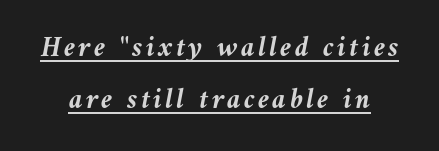
Q: Is the text bold? A: Yes.
Q: Is the text italic (slanted)? A: Yes, it leans left by about 9 degrees.
Q: Is the text underlined? A: Yes.
Q: Width (condensed, normal, or wide)? A: Normal.
Q: Stroke contrast? A: Medium.
Q: x-height? A: Medium.
Q: Monospaced? A: No.
